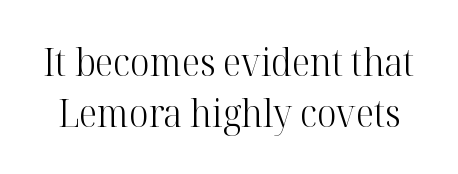
{"serif": "yes", "italic": "no", "bold": "no", "weight": "light", "width": "normal", "stroke_contrast": "high", "x_height": "medium", "monospaced": "no", "underline": "no", "line_spacing": "normal", "line_spacing_ratio": 1.33, "letter_spacing": "normal", "letter_spacing_em": 0.0, "glyph_px": 38}
